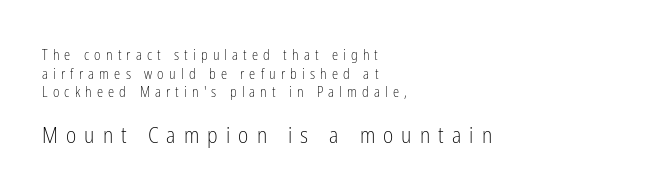
{"italic": "no", "bold": "no", "underline": "no", "align": "left", "line_spacing": "normal", "line_spacing_ratio": 1.33, "letter_spacing": "wide", "letter_spacing_em": 0.37, "larger_block": "second", "size_ratio": 1.57, "glyph_px": 22}
